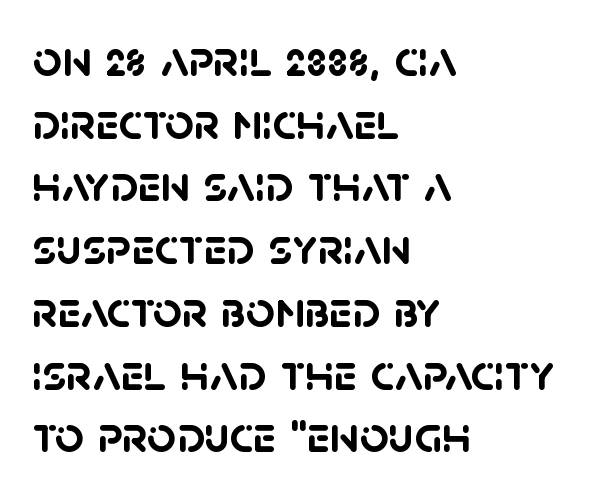
The image shows 51 px semibold sans-serif type; set left-aligned, line spacing 1.23x, normal letter spacing, not underlined; low stroke contrast and a large x-height.
